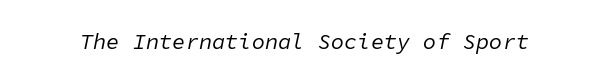
Q: Is the text bold? A: No.
Q: Is the text italic (slanted)? A: Yes, it leans right by about 11 degrees.
Q: Is the text underlined? A: No.
Q: Is the spacing between letters normal or unusually wide? A: Normal.
